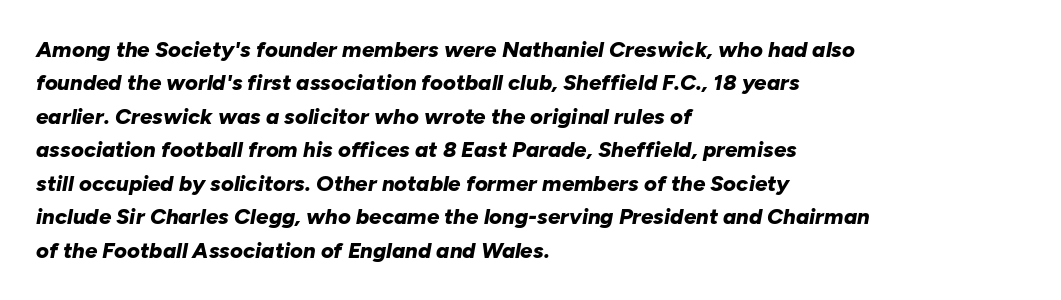
Q: Is the text bold? A: Yes.
Q: Is the text italic (slanted)? A: Yes, it leans right by about 10 degrees.
Q: Is the text underlined? A: No.
Q: How is the paragraph aligned? A: Left-aligned.
Q: Is the spacing between letters normal or unusually wide? A: Normal.
Q: Is the spacing between lines tight, normal or loose? A: Normal.
